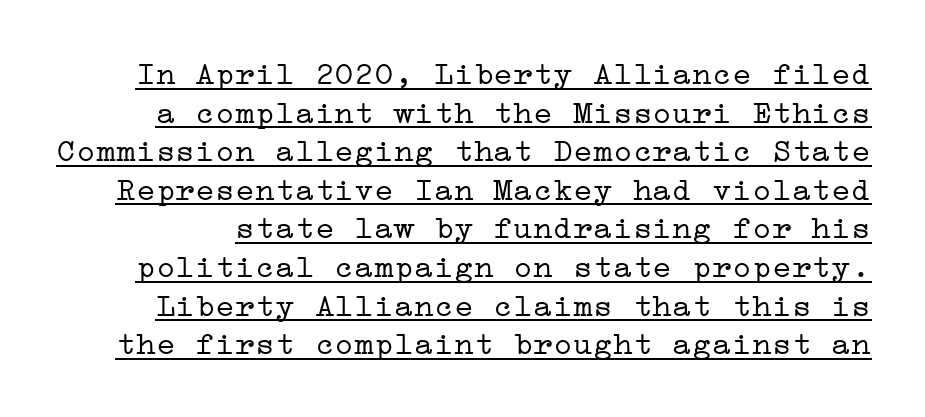
The image shows 33 px light, wide serif type, upright; set line spacing 1.17x, normal letter spacing, underlined; low stroke contrast and a medium x-height.
